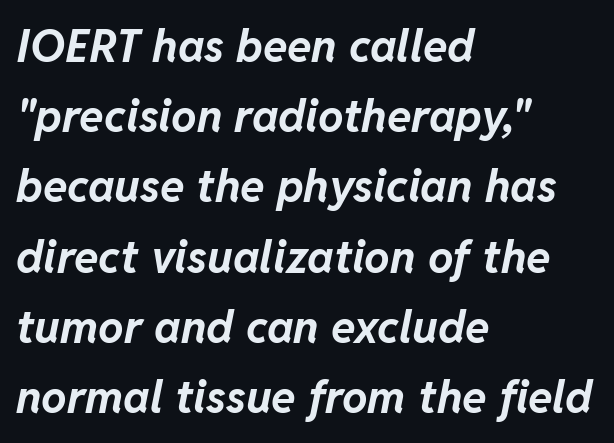
Q: Is the text bold? A: Yes.
Q: Is the text italic (slanted)? A: Yes, it leans right by about 11 degrees.
Q: Is the text underlined? A: No.
Q: How is the paragraph aligned? A: Left-aligned.
Q: Is the spacing between letters normal or unusually wide? A: Normal.
Q: Is the spacing between lines tight, normal or loose? A: Normal.
Q: Width (condensed, normal, or wide)? A: Normal.
Q: Stroke contrast? A: Low.
Q: x-height? A: Medium.
Q: Monospaced? A: No.
